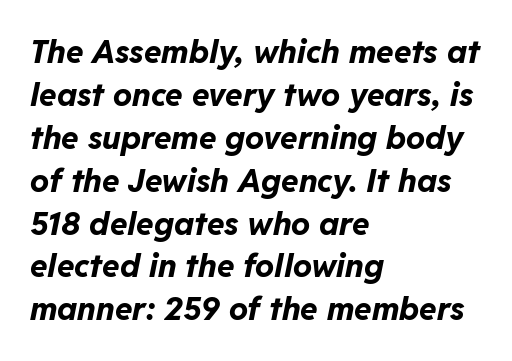
The image shows 32 px bold type, italic (leaning right); set left-aligned, normal line spacing (1.34x), normal letter spacing, not underlined; low stroke contrast and a medium x-height.
